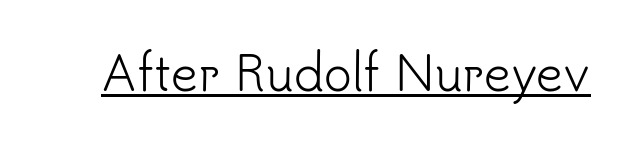
The image shows 47 px light sans-serif type, upright; set normal letter spacing, underlined; low stroke contrast and a small x-height.
